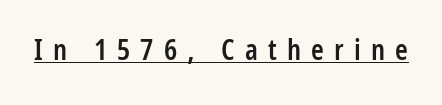
The font family rendered here belongs to the sans-serif group. Looks like regular typesetting: each glyph gets only the width it needs. Posture: upright roman. Quick note: underline on.
